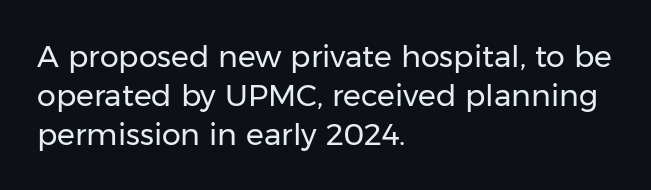
The image shows 30 px regular-weight sans-serif type, upright; set left-aligned, normal line spacing (1.3x), normal letter spacing, not underlined; low stroke contrast and a medium x-height.
